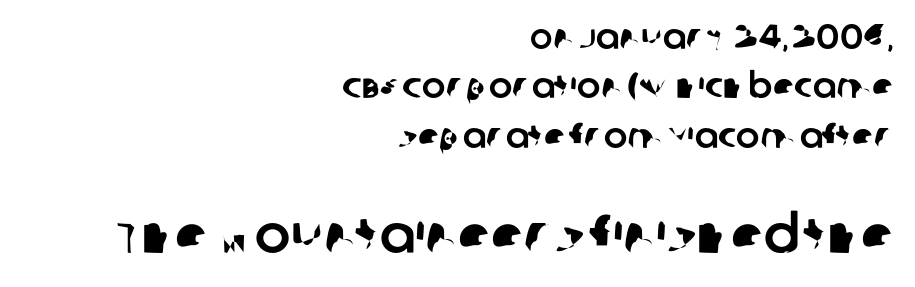
The image shows 53 px sans-serif type; set right-aligned, normal line spacing (1.41x), normal letter spacing, not underlined; the second (bottom) block is 1.51x larger; low stroke contrast and a large x-height.
